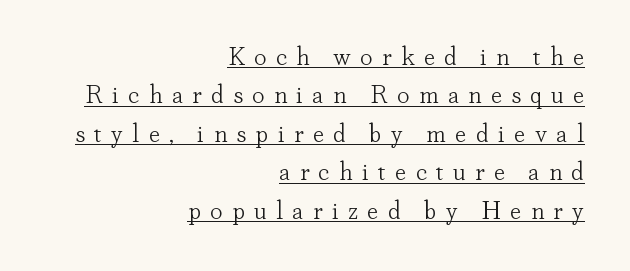
The image shows 25 px text type, upright; set right-aligned, normal line spacing (1.54x), unusually wide letter spacing (+0.37 em), underlined.
